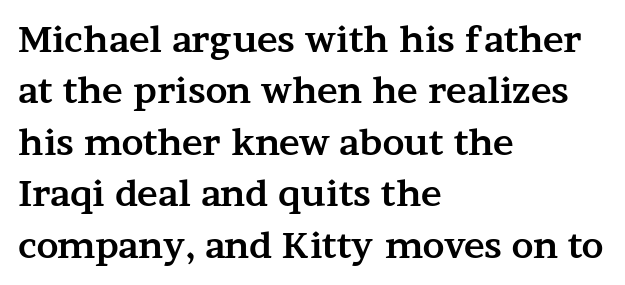
Q: Is the text bold? A: Yes.
Q: Is the text italic (slanted)? A: No, it is upright.
Q: Is the typeface a serif or a sans-serif typeface? A: Serif.
Q: Is the text underlined? A: No.
Q: How is the paragraph aligned? A: Left-aligned.
Q: Is the spacing between letters normal or unusually wide? A: Normal.
Q: Is the spacing between lines tight, normal or loose? A: Normal.
Q: Width (condensed, normal, or wide)? A: Wide.
Q: Stroke contrast? A: Medium.
Q: x-height? A: Medium.
Q: Monospaced? A: No.
